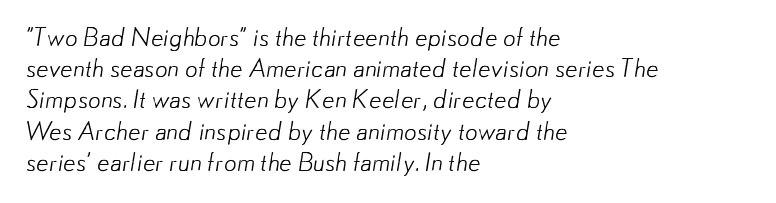
Q: Is the text bold? A: No.
Q: Is the text underlined? A: No.
Q: How is the paragraph aligned? A: Left-aligned.
Q: Is the spacing between letters normal or unusually wide? A: Normal.
Q: Is the spacing between lines tight, normal or loose? A: Normal.
